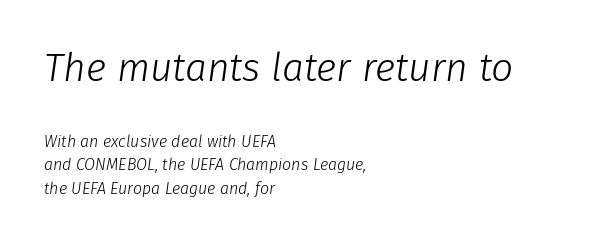
Q: Is the text bold? A: No.
Q: Is the text italic (slanted)? A: Yes, it leans right by about 8 degrees.
Q: Is the text underlined? A: No.
Q: How is the paragraph aligned? A: Left-aligned.
Q: Is the spacing between letters normal or unusually wide? A: Normal.
Q: Is the spacing between lines tight, normal or loose? A: Normal.
Q: Which block of text is set in a larger size, the first (top) or the second (bottom)? A: The first (top) one.
Q: Width (condensed, normal, or wide)? A: Normal.
Q: Stroke contrast? A: Low.
Q: x-height? A: Medium.
Q: Monospaced? A: No.
